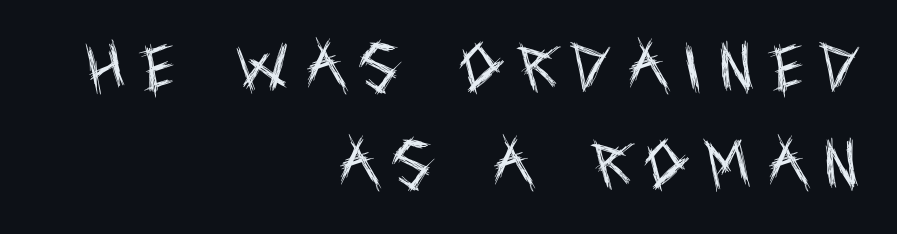
Q: Is the text bold? A: No.
Q: Is the text italic (slanted)? A: No, it is upright.
Q: Is the typeface a serif or a sans-serif typeface? A: Sans-serif.
Q: Is the text underlined? A: No.
Q: How is the paragraph aligned? A: Right-aligned.
Q: Is the spacing between letters normal or unusually wide? A: Unusually wide.
Q: Width (condensed, normal, or wide)? A: Condensed.
Q: x-height? A: Large.
Q: Monospaced? A: No.
